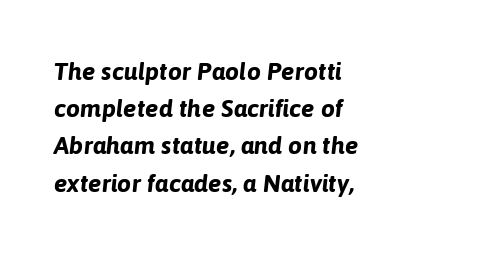
Q: Is the text bold? A: Yes.
Q: Is the text italic (slanted)? A: Yes, it leans right by about 6 degrees.
Q: Is the text underlined? A: No.
Q: How is the paragraph aligned? A: Left-aligned.
Q: Is the spacing between letters normal or unusually wide? A: Normal.
Q: Is the spacing between lines tight, normal or loose? A: Normal.
